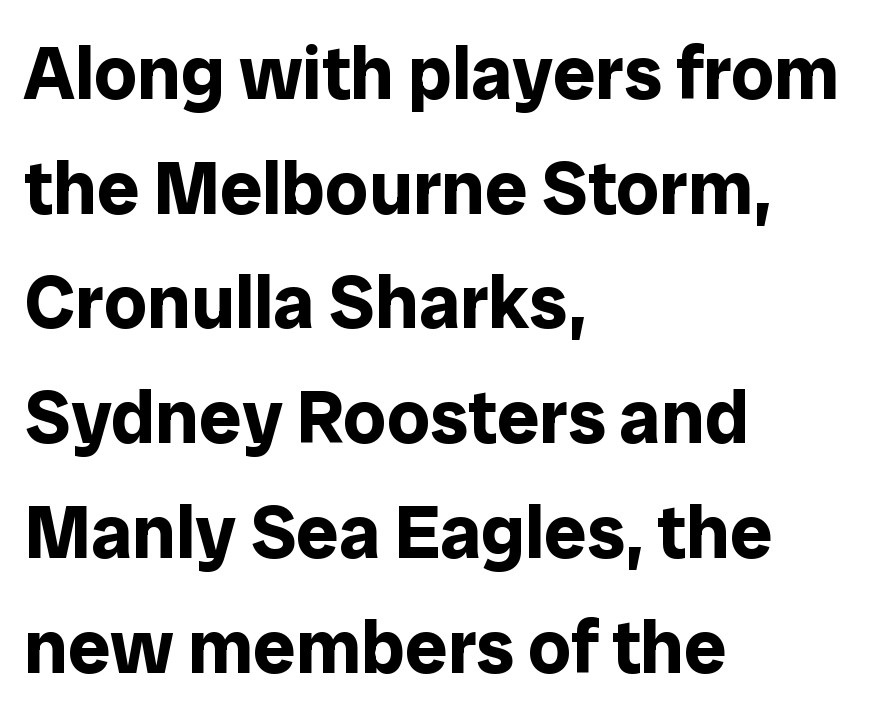
The image shows 75 px bold sans-serif type, upright; set left-aligned, normal line spacing (1.53x), normal letter spacing, not underlined; low stroke contrast and a medium x-height.
